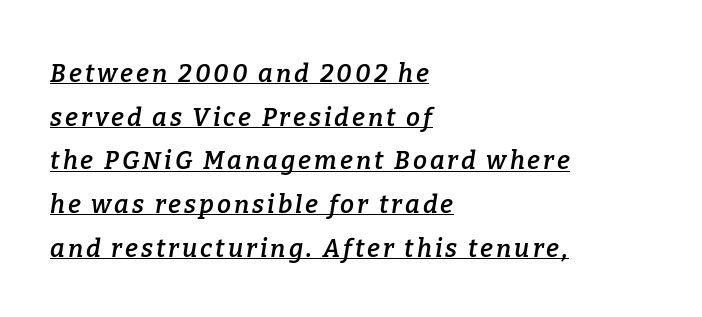
Q: Is the text bold? A: Semi-bold.
Q: Is the text italic (slanted)? A: Yes, it leans right by about 9 degrees.
Q: Is the text underlined? A: Yes.
Q: How is the paragraph aligned? A: Left-aligned.
